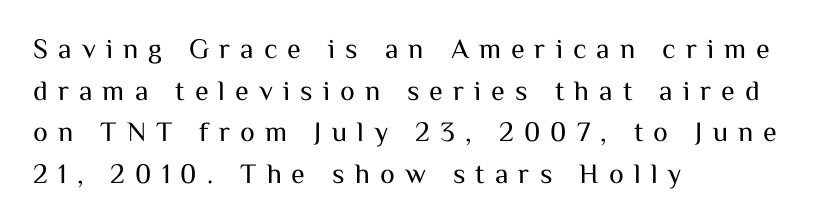
Q: Is the text bold? A: No.
Q: Is the text italic (slanted)? A: No, it is upright.
Q: Is the typeface a serif or a sans-serif typeface? A: Sans-serif.
Q: Is the text underlined? A: No.
Q: How is the paragraph aligned? A: Left-aligned.
Q: Is the spacing between letters normal or unusually wide? A: Unusually wide.
Q: Is the spacing between lines tight, normal or loose? A: Normal.
Q: Width (condensed, normal, or wide)? A: Normal.
Q: Stroke contrast? A: Medium.
Q: x-height? A: Medium.
Q: Monospaced? A: No.
